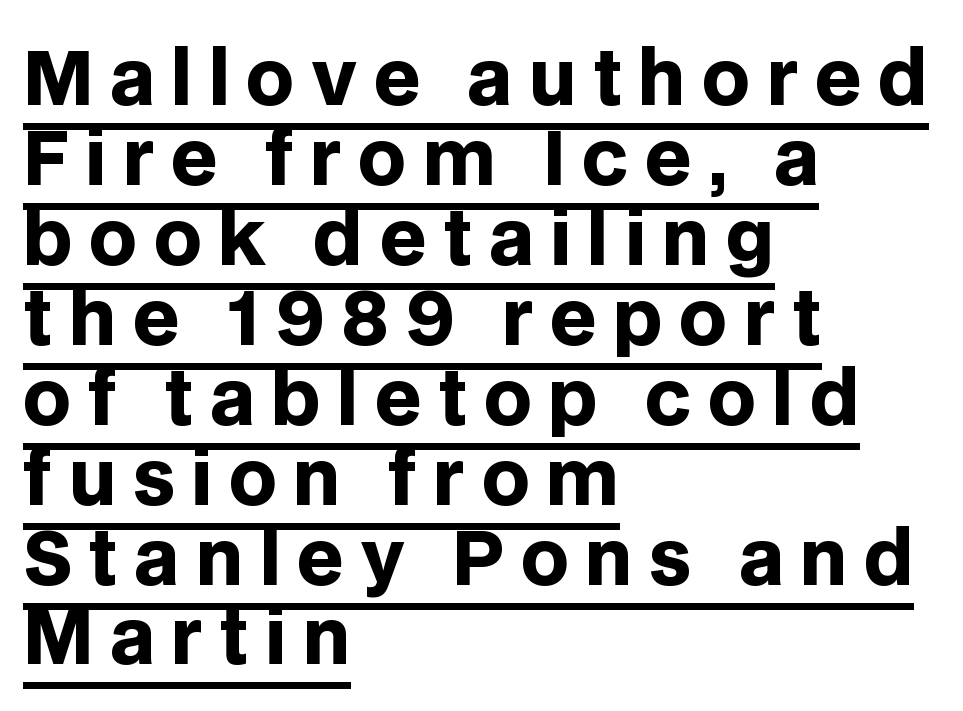
{"serif": "no", "italic": "no", "bold": "yes", "weight": "heavy", "width": "normal", "stroke_contrast": "low", "x_height": "large", "monospaced": "no", "underline": "yes", "align": "left", "line_spacing": "tight", "line_spacing_ratio": 1.08, "letter_spacing": "wide", "letter_spacing_em": 0.22, "glyph_px": 74}
